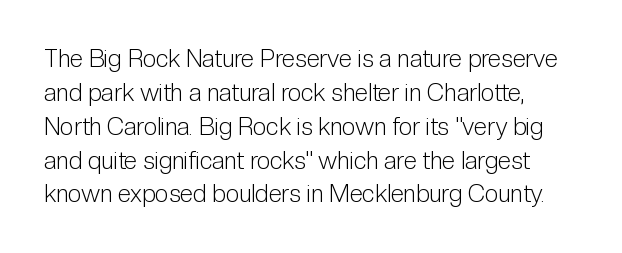
{"italic": "no", "bold": "no", "underline": "no", "align": "left", "line_spacing": "normal", "line_spacing_ratio": 1.41, "letter_spacing": "normal", "letter_spacing_em": 0.0, "glyph_px": 24}
